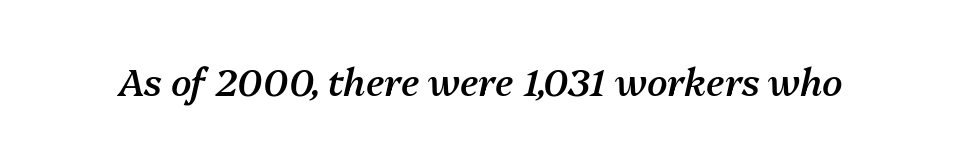
Q: Is the text bold? A: Semi-bold.
Q: Is the text italic (slanted)? A: Yes, it leans right by about 13 degrees.
Q: Is the text underlined? A: No.
Q: Is the spacing between letters normal or unusually wide? A: Normal.
Q: Width (condensed, normal, or wide)? A: Normal.
Q: Stroke contrast? A: Medium.
Q: x-height? A: Medium.
Q: Monospaced? A: No.
